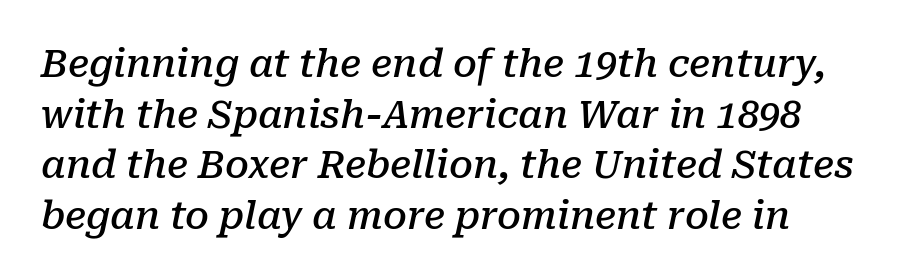
The image shows 38 px semibold serif type, italic (leaning right); set normal line spacing (1.33x), normal letter spacing, not underlined; low stroke contrast and a medium x-height.
